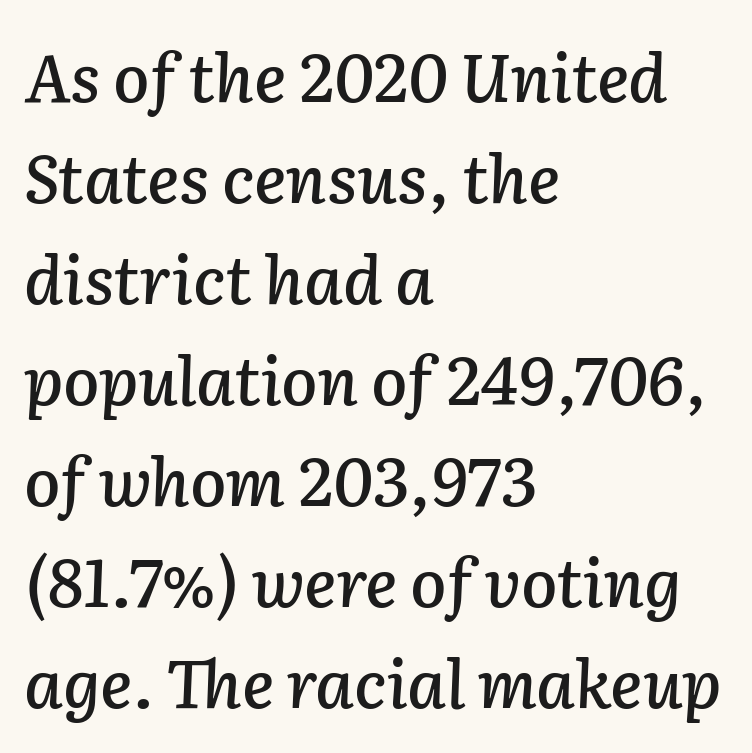
Yep, that's italic — everything's leaning. The foot of each line stays bare and open. Words appear dense and cohesive because spacing is normal. Successive baselines arrive at the customary interval. Is this a fixed-width face? No — the glyphs have proportional, varying widths.
